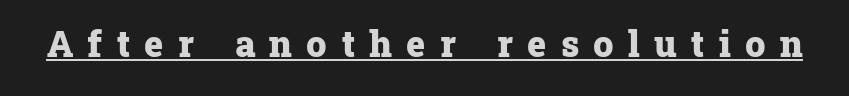
Look at the tracking — it's clearly loosened, letters drifting apart. Note the varied advance widths — an 'i' is clearly narrower than an 'm'. This is underlined copy, the kind a proofreader might mark for attention. As a designer I'd log this as weight 700, bold. When letters stand straight like this, we call the style roman or upright. Unlike a clean sans, this face finishes its strokes with serifs.
